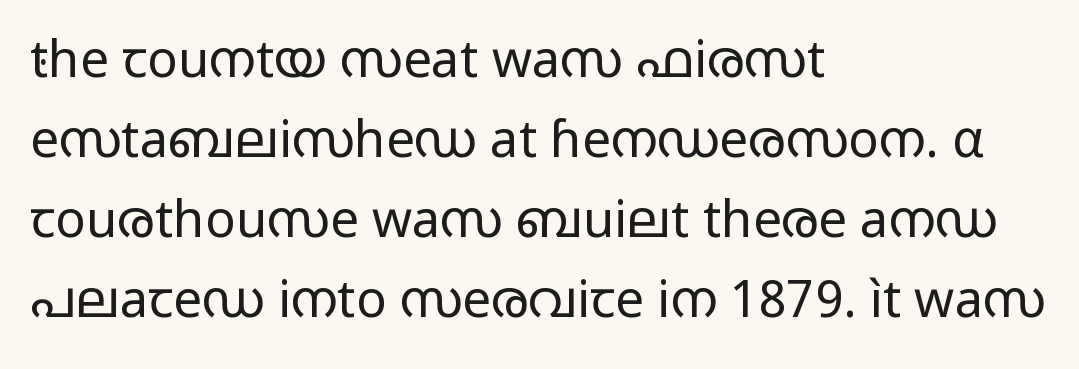
Q: Is the text bold? A: No.
Q: Is the text italic (slanted)? A: No, it is upright.
Q: Is the typeface a serif or a sans-serif typeface? A: Sans-serif.
Q: Is the text underlined? A: No.
Q: How is the paragraph aligned? A: Left-aligned.
Q: Is the spacing between letters normal or unusually wide? A: Normal.
Q: Is the spacing between lines tight, normal or loose? A: Normal.
Q: Width (condensed, normal, or wide)? A: Wide.
Q: Stroke contrast? A: Low.
Q: x-height? A: Medium.
Q: Monospaced? A: No.
